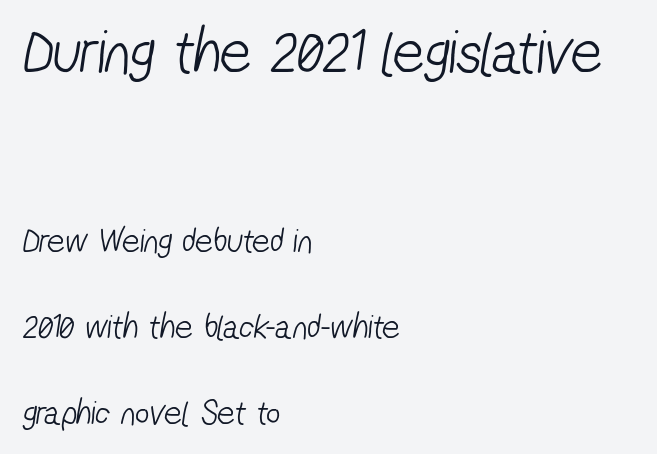
Q: Is the text bold? A: No.
Q: Is the typeface a serif or a sans-serif typeface? A: Sans-serif.
Q: Is the text underlined? A: No.
Q: How is the paragraph aligned? A: Left-aligned.
Q: Is the spacing between letters normal or unusually wide? A: Normal.
Q: Is the spacing between lines tight, normal or loose? A: Loose.
Q: Which block of text is set in a larger size, the first (top) or the second (bottom)? A: The first (top) one.
Q: Width (condensed, normal, or wide)? A: Condensed.
Q: Stroke contrast? A: Low.
Q: x-height? A: Medium.
Q: Monospaced? A: No.
